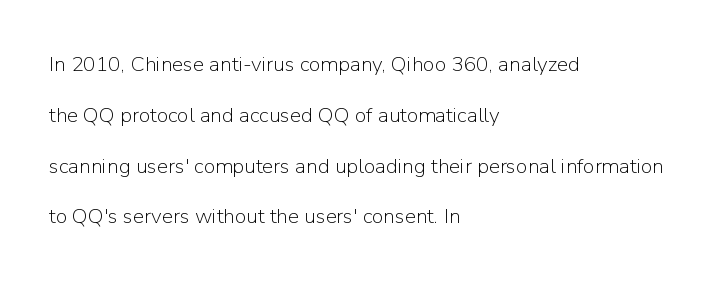
Q: Is the text bold? A: No.
Q: Is the text italic (slanted)? A: No, it is upright.
Q: Is the text underlined? A: No.
Q: How is the paragraph aligned? A: Left-aligned.
Q: Is the spacing between letters normal or unusually wide? A: Normal.
Q: Is the spacing between lines tight, normal or loose? A: Loose.
